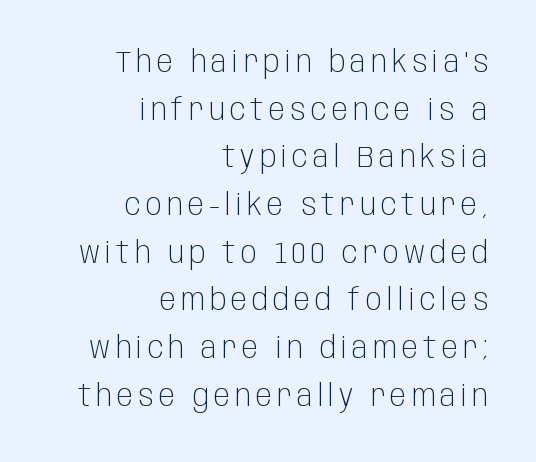
These glyphs show unthickened strokes, regular width or finer. Vertical spacing — default. The lettering stays uniformly vertical, giving the passage a roman look. Unlike a traditional serif, this face leaves its strokes unadorned.
